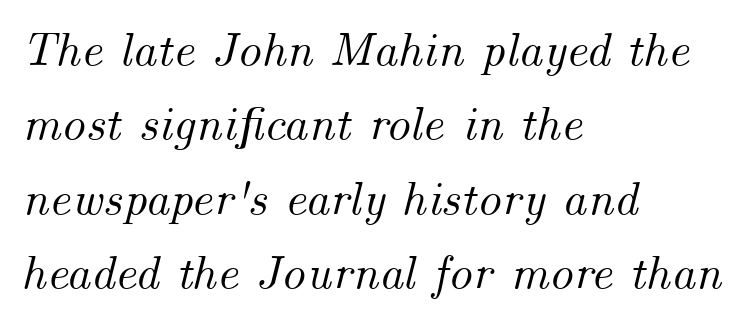
Spacing verdict: proportional, widths tailored to each character. Baseline-to-baseline distance is the conventional proportion of letter height. The horizontal fit of the characters is conventional and even. A typesetter would mark this as italic. The lines in this sample share a left origin and differ only in where they stop.
